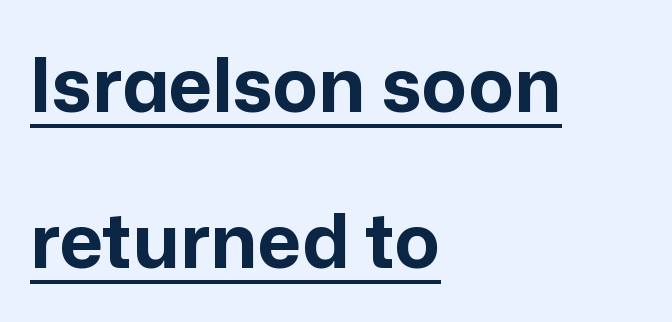
Caption: bold face, heavy strokes. Check the space under the baseline: a stroke is drawn there. The font's upright variant was chosen for this text. Examine the stroke ends and you'll find no serifs. Whoever set this chose breathing room over compactness in the vertical rhythm. The paragraph shown leans on its left margin.
